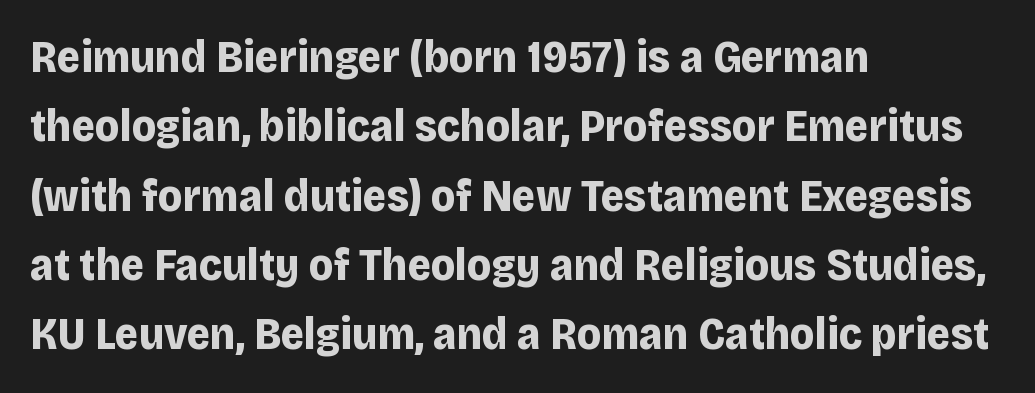
Spacing verdict: proportional, widths tailored to each character. Rule under the text: the space is simply empty. These lines are composed in type without serifs. Casual observation: everything's shoved over to the left.
